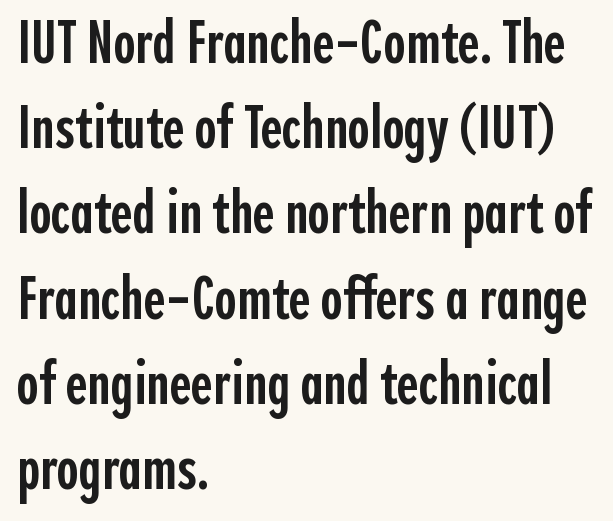
Proportional: the letters do not fall into vertical columns. Stems and bowls a touch heavier than normal — semibold. No word sits above an underline. When letters stand straight like this, we call the style roman or upright. The type is set solid horizontally, with unmodified tracking. To sum up the face: it is a sans, with no serifs.
